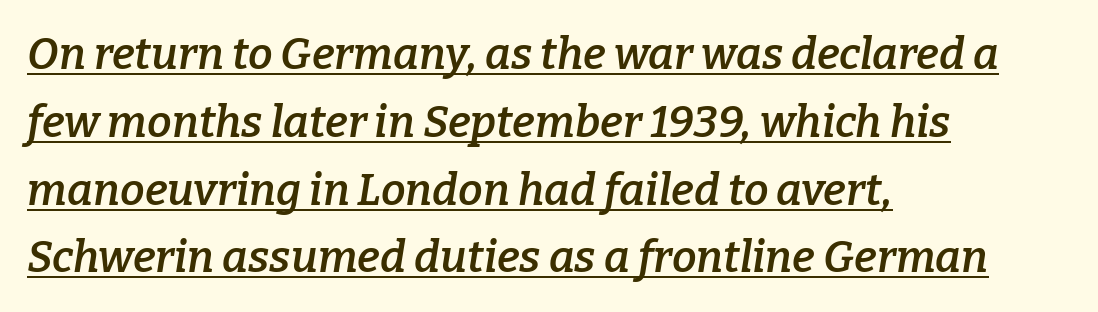
{"serif": "yes", "italic": "yes", "lean": "right", "slant_degrees": 9, "bold": "semi", "weight": "semibold", "width": "normal", "stroke_contrast": "low", "x_height": "medium", "monospaced": "no", "underline": "yes", "align": "left", "line_spacing": "normal", "line_spacing_ratio": 1.54, "letter_spacing": "normal", "letter_spacing_em": 0.0, "glyph_px": 44}
